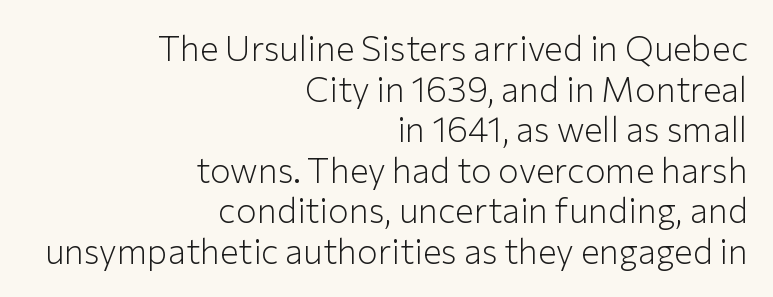
Default kerning and tracking; the words read as compact shapes. Rendered with straight, roman letterforms. The letters advance in unequal steps, a hallmark of proportional type. One-word summary of the alignment: right.
